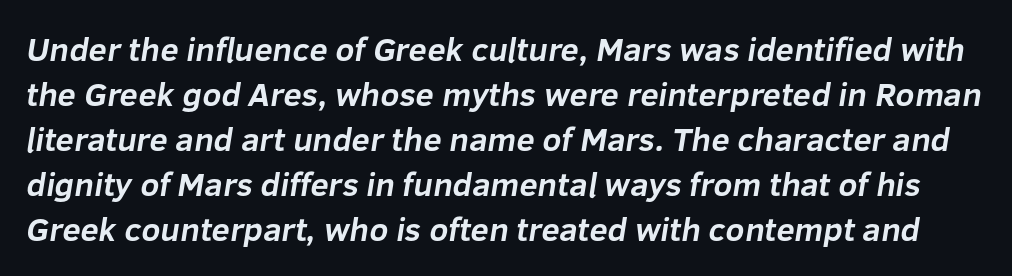
The image shows 33 px bold sans-serif type; set normal line spacing (1.36x), normal letter spacing, not underlined; low stroke contrast and a medium x-height.
